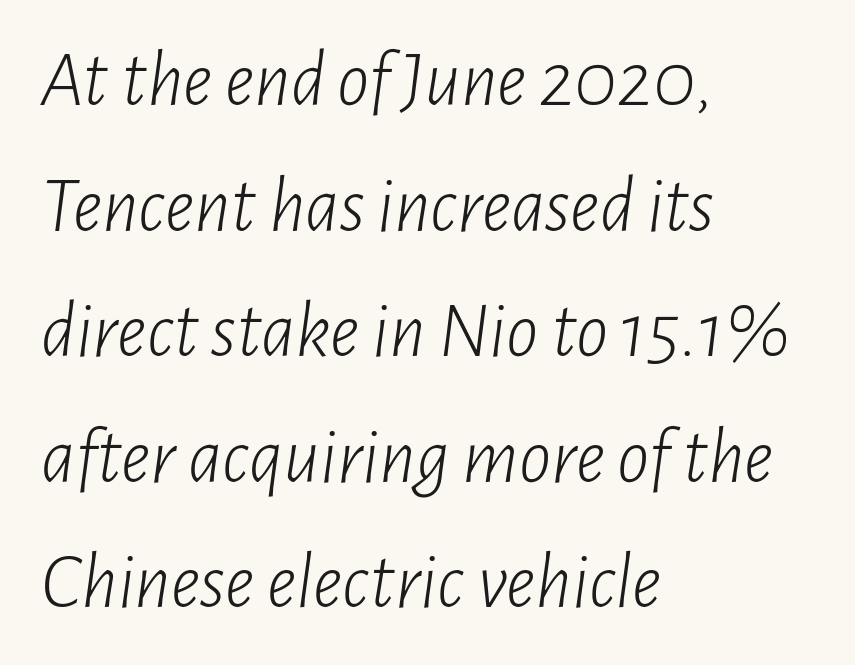
The image shows 80 px light, condensed type, italic (leaning right); set left-aligned, normal line spacing (1.57x), normal letter spacing, not underlined; low stroke contrast and a medium x-height.
